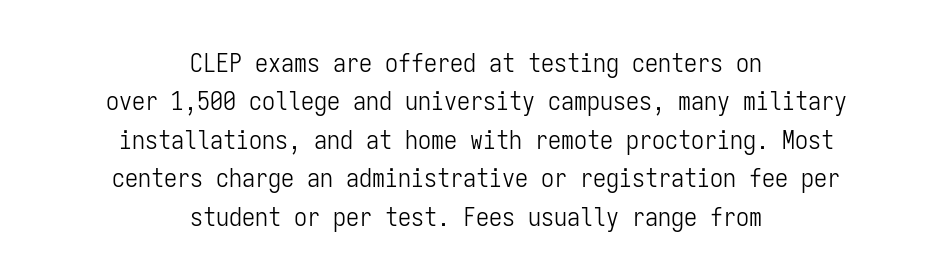
The image shows 26 px text type, upright; set centered, normal line spacing (1.48x), normal letter spacing, not underlined.
